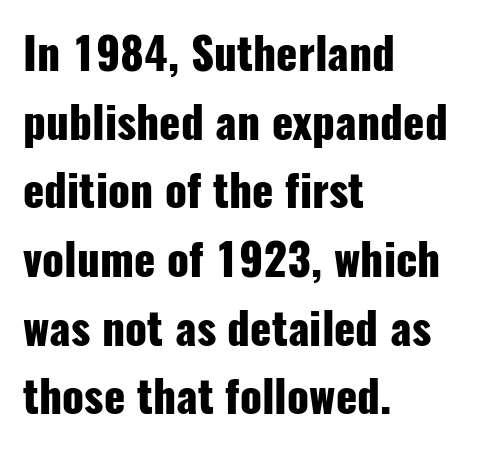
{"serif": "no", "italic": "no", "bold": "yes", "weight": "heavy", "width": "condensed", "stroke_contrast": "low", "x_height": "medium", "monospaced": "no", "underline": "no", "align": "left", "line_spacing": "normal", "line_spacing_ratio": 1.56, "letter_spacing": "normal", "letter_spacing_em": 0.0, "glyph_px": 44}
